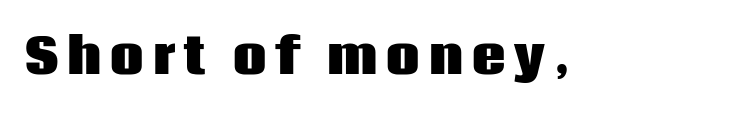
Q: Is the text bold? A: Yes.
Q: Is the text italic (slanted)? A: No, it is upright.
Q: Is the typeface a serif or a sans-serif typeface? A: Sans-serif.
Q: Is the text underlined? A: No.
Q: Width (condensed, normal, or wide)? A: Normal.
Q: Stroke contrast? A: Low.
Q: x-height? A: Large.
Q: Monospaced? A: No.
